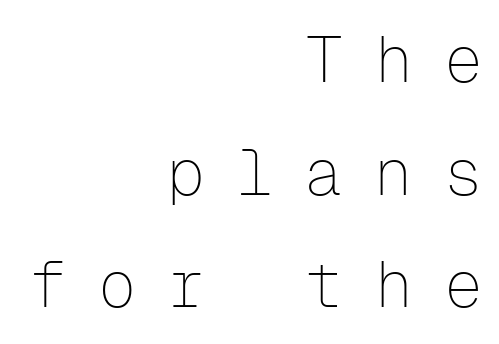
Q: Is the text bold? A: No.
Q: Is the text italic (slanted)? A: No, it is upright.
Q: Is the typeface a serif or a sans-serif typeface? A: Sans-serif.
Q: Is the text underlined? A: No.
Q: How is the paragraph aligned? A: Right-aligned.
Q: Is the spacing between letters normal or unusually wide? A: Unusually wide.
Q: Width (condensed, normal, or wide)? A: Normal.
Q: Stroke contrast? A: Low.
Q: x-height? A: Medium.
Q: Monospaced? A: Yes.
